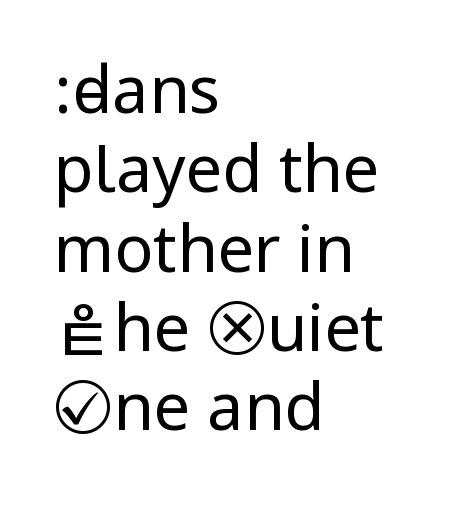
{"serif": "no", "italic": "no", "bold": "no", "weight": "regular", "width": "condensed", "stroke_contrast": "low", "underline": "no", "align": "left", "line_spacing_ratio": 1.22, "letter_spacing": "normal", "letter_spacing_em": 0.0, "glyph_px": 65}
